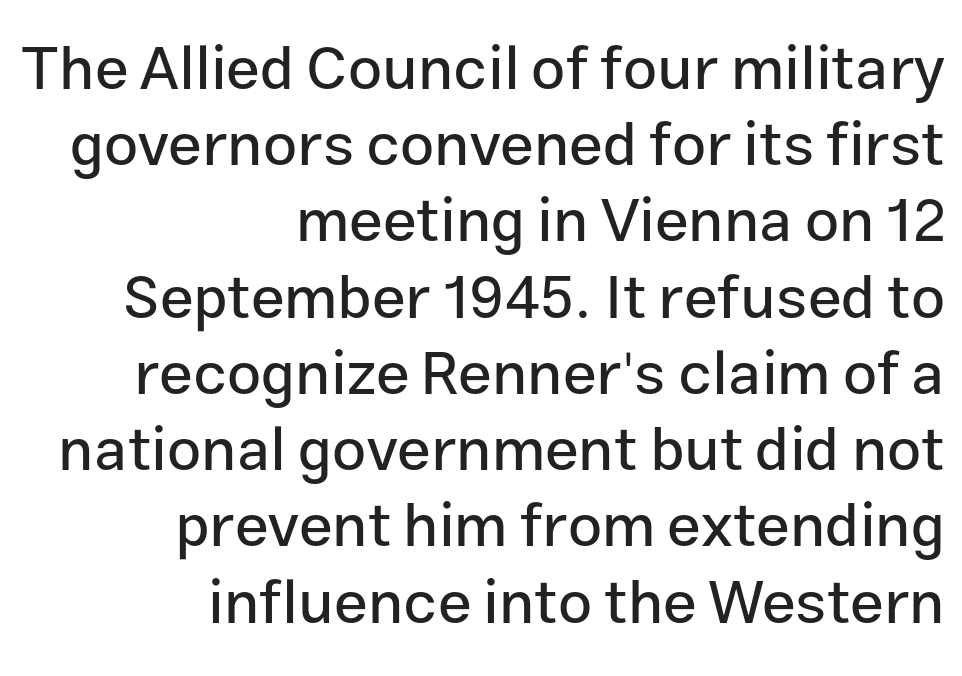
{"serif": "no", "italic": "no", "width": "normal", "stroke_contrast": "low", "x_height": "medium", "monospaced": "no", "underline": "no", "align": "right", "line_spacing": "normal", "line_spacing_ratio": 1.25, "letter_spacing": "normal", "letter_spacing_em": 0.0, "glyph_px": 61}
